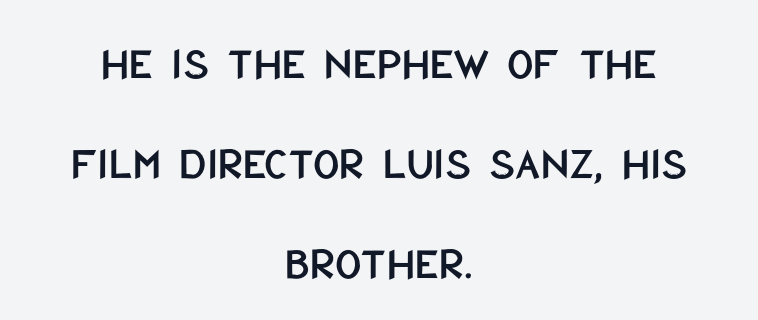
Spacing verdict: proportional, widths tailored to each character. Every row of glyphs is offset so its center matches the block's center. A roman cut, with each character standing at attention. This block would shrink considerably if given ordinary leading; it's expanded now. The rendering shows plain stroke endings on the letterforms — a sans-serif design.
